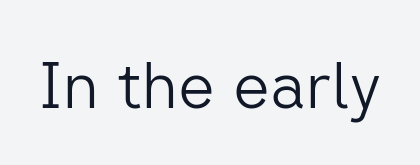
The image shows 64 px light sans-serif type, upright; set normal letter spacing, not underlined; low stroke contrast and a medium x-height.
